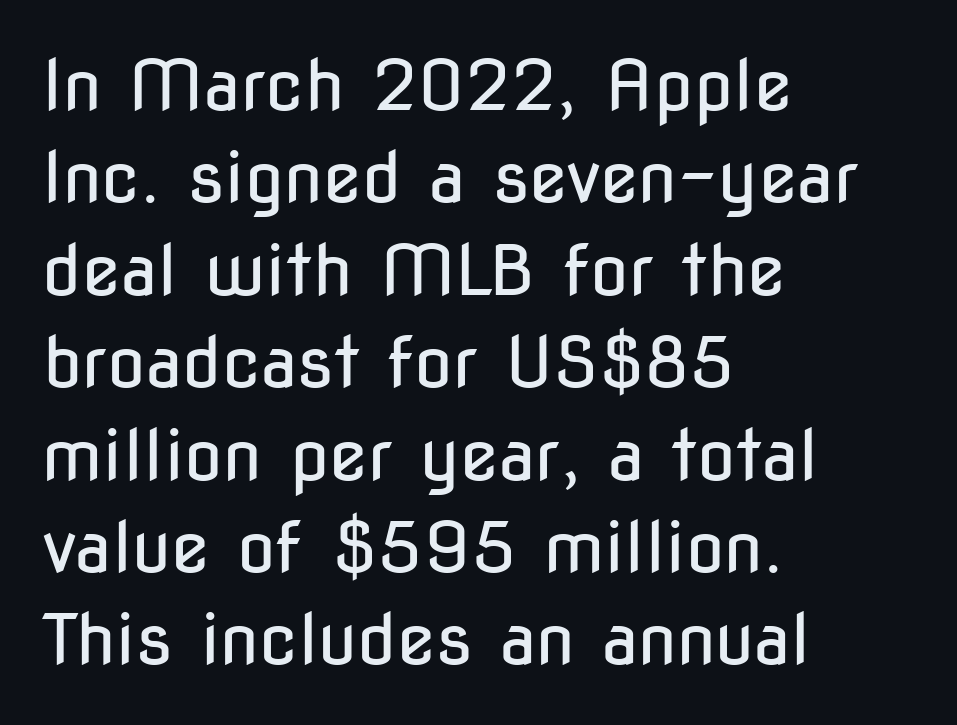
The image shows 70 px regular-weight, condensed sans-serif type, upright; set left-aligned, normal line spacing (1.32x), normal letter spacing, not underlined; low stroke contrast and a medium x-height.
